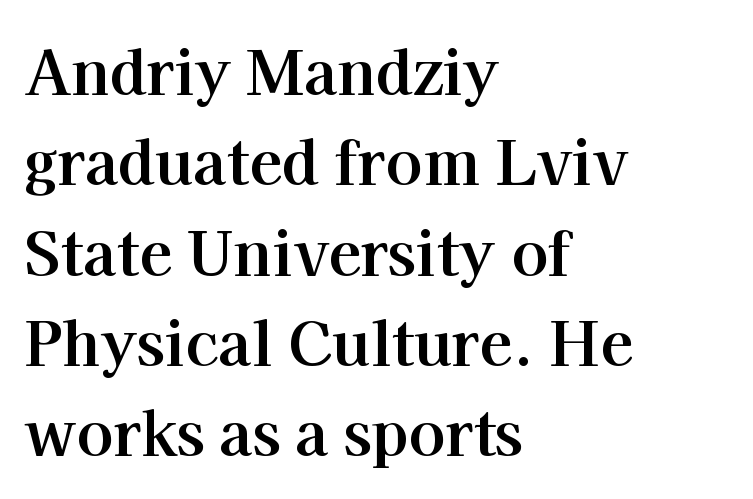
{"serif": "yes", "italic": "no", "bold": "yes", "weight": "bold", "width": "normal", "stroke_contrast": "high", "x_height": "medium", "monospaced": "no", "underline": "no", "align": "left", "line_spacing": "normal", "line_spacing_ratio": 1.48, "letter_spacing": "normal", "letter_spacing_em": 0.0, "glyph_px": 61}
